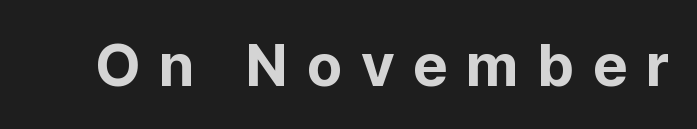
{"serif": "no", "italic": "no", "bold": "yes", "weight": "bold", "width": "normal", "stroke_contrast": "low", "x_height": "medium", "monospaced": "no", "underline": "no", "letter_spacing": "wide", "letter_spacing_em": 0.31, "glyph_px": 60}
